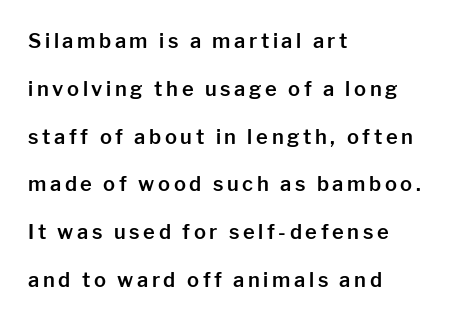
Any mark beneath the type? The region is blank. Visually the block forms a straight wall on the left and a jagged coastline on the right. Quick note: interline space is abundant. Posture: upright roman.
